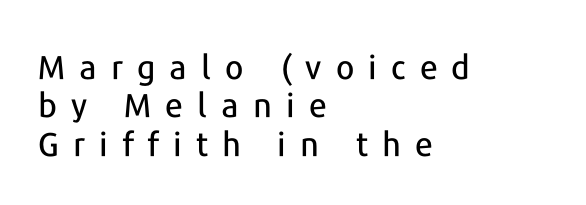
The image shows 33 px sans-serif type, upright; set left-aligned, line spacing 1.16x, unusually wide letter spacing (+0.43 em), not underlined; low stroke contrast and a medium x-height.
